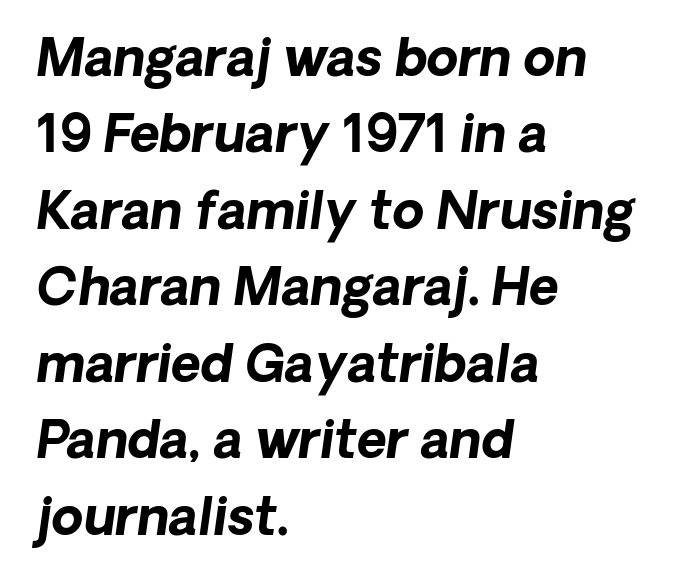
{"italic": "yes", "lean": "right", "slant_degrees": 8, "bold": "yes", "weight": "bold", "width": "normal", "stroke_contrast": "low", "x_height": "medium", "monospaced": "no", "underline": "no", "align": "left", "line_spacing": "normal", "line_spacing_ratio": 1.5, "letter_spacing": "normal", "letter_spacing_em": 0.0, "glyph_px": 51}
